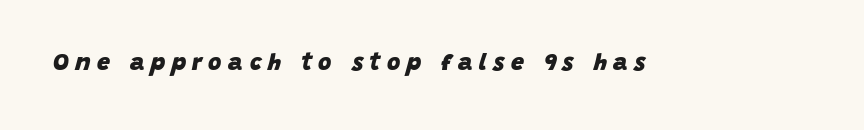
The image shows 23 px bold type, italic (leaning right); set unusually wide letter spacing (+0.28 em), not underlined.
